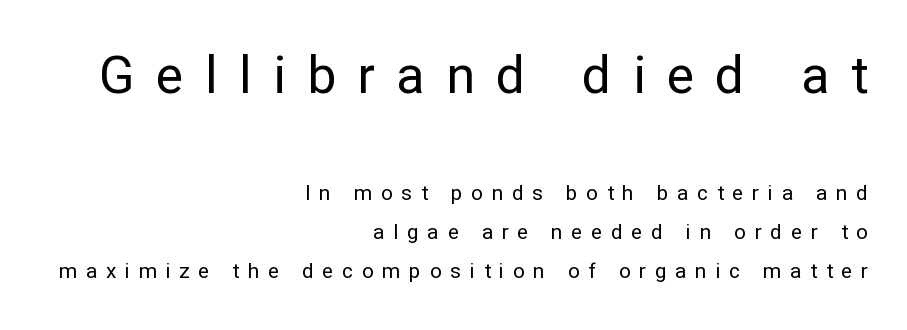
This rendering widens character spacing well past its baseline value. Casual observation: everything's shoved over to the right. Block one is the big one; block two sits smaller underneath. No chunkiness to these letters — they're not bold.
